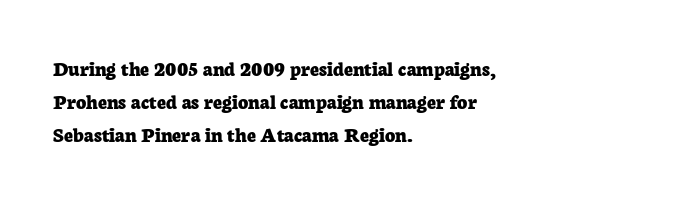
{"italic": "no", "bold": "yes", "underline": "no", "align": "left", "line_spacing": "normal", "line_spacing_ratio": 1.5, "letter_spacing": "normal", "letter_spacing_em": 0.0, "glyph_px": 22}
